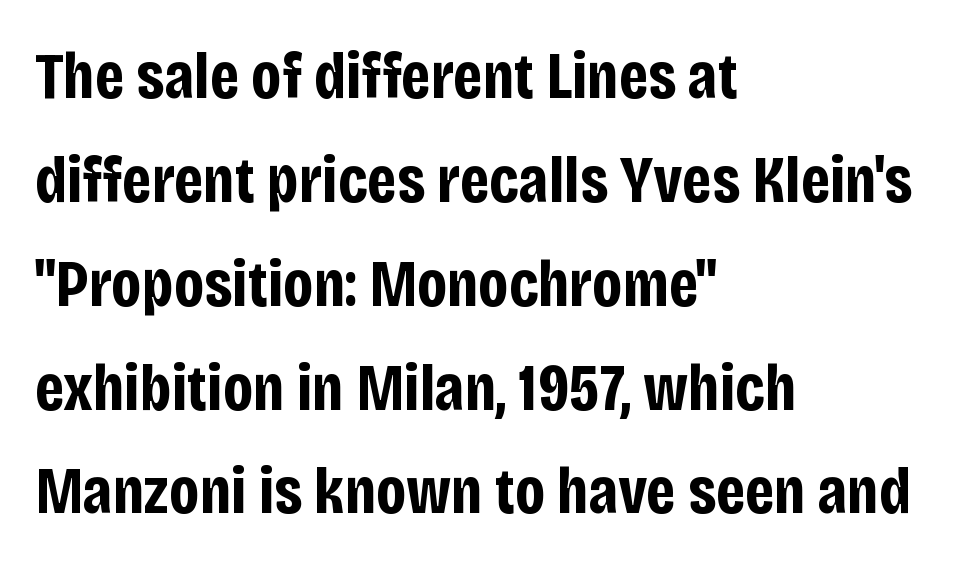
{"serif": "no", "italic": "no", "bold": "yes", "weight": "bold", "width": "condensed", "stroke_contrast": "low", "x_height": "large", "monospaced": "no", "underline": "no", "align": "left", "line_spacing": "normal", "line_spacing_ratio": 1.55, "letter_spacing": "normal", "letter_spacing_em": 0.0, "glyph_px": 67}
